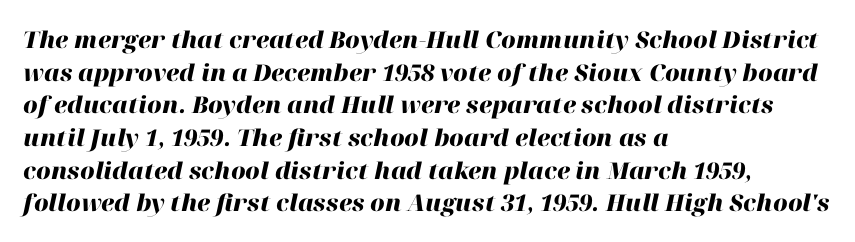
{"italic": "yes", "lean": "right", "slant_degrees": 12, "bold": "yes", "underline": "no", "align": "left", "line_spacing": "normal", "line_spacing_ratio": 1.42, "letter_spacing": "normal", "letter_spacing_em": 0.0, "glyph_px": 23}
